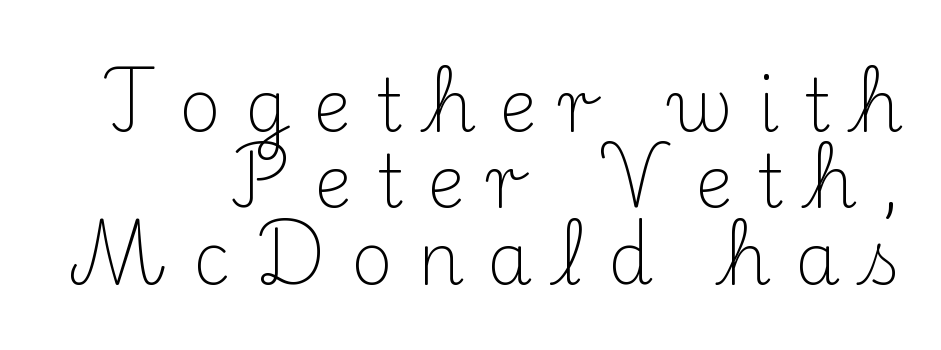
The image shows 72 px light serif type, upright; set right-aligned, tight line spacing (1.06x), unusually wide letter spacing (+0.33 em), not underlined; medium stroke contrast and a small x-height.
